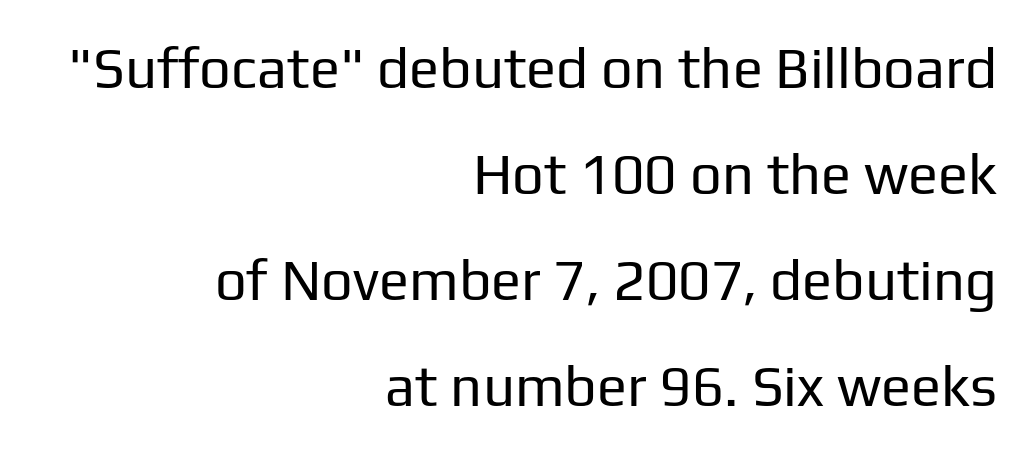
{"serif": "no", "italic": "no", "bold": "no", "weight": "regular", "width": "normal", "stroke_contrast": "low", "x_height": "medium", "monospaced": "no", "underline": "no", "align": "right", "line_spacing_ratio": 1.89, "letter_spacing": "normal", "letter_spacing_em": 0.0, "glyph_px": 56}
